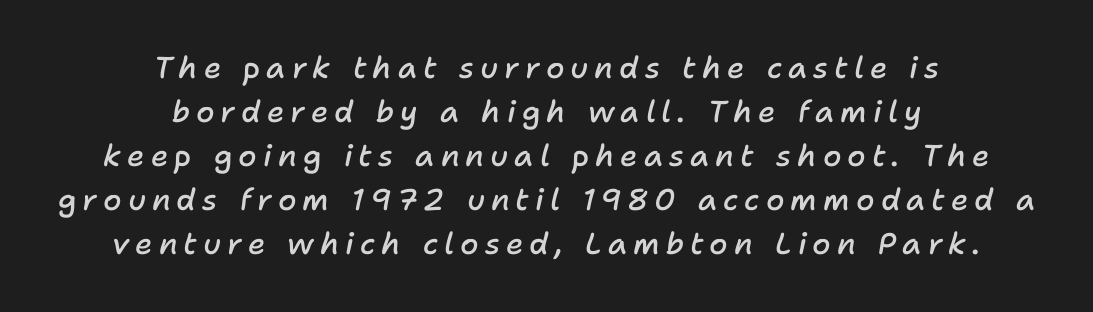
Q: Is the text bold? A: Semi-bold.
Q: Is the text italic (slanted)? A: Yes, it leans right by about 11 degrees.
Q: Is the text underlined? A: No.
Q: How is the paragraph aligned? A: Centered.
Q: Is the spacing between letters normal or unusually wide? A: Unusually wide.
Q: Is the spacing between lines tight, normal or loose? A: Normal.
Q: Width (condensed, normal, or wide)? A: Normal.
Q: Stroke contrast? A: Low.
Q: x-height? A: Medium.
Q: Monospaced? A: No.
